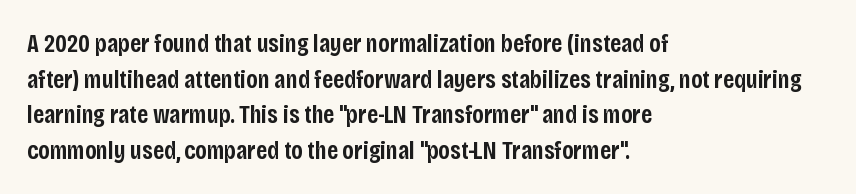
{"italic": "no", "bold": "semi", "underline": "no", "align": "left", "line_spacing": "normal", "line_spacing_ratio": 1.37, "letter_spacing": "normal", "letter_spacing_em": 0.0, "glyph_px": 26}
